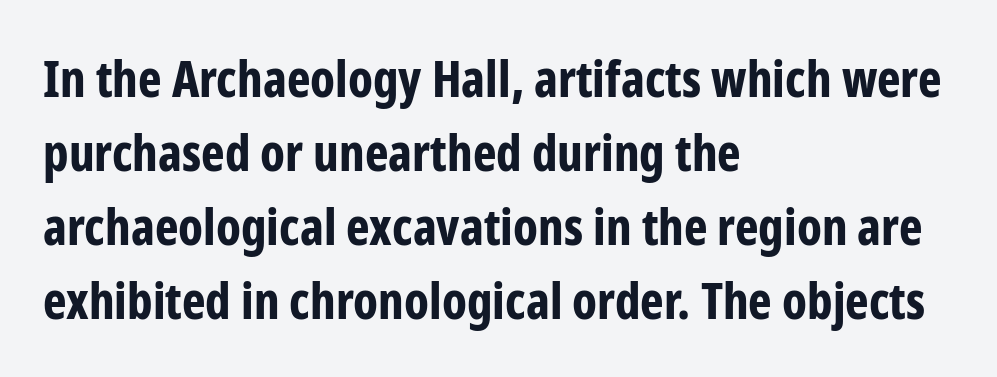
{"serif": "no", "italic": "no", "bold": "yes", "weight": "bold", "width": "condensed", "stroke_contrast": "low", "x_height": "medium", "monospaced": "no", "underline": "no", "align": "left", "line_spacing": "normal", "line_spacing_ratio": 1.48, "letter_spacing": "normal", "letter_spacing_em": 0.0, "glyph_px": 50}
